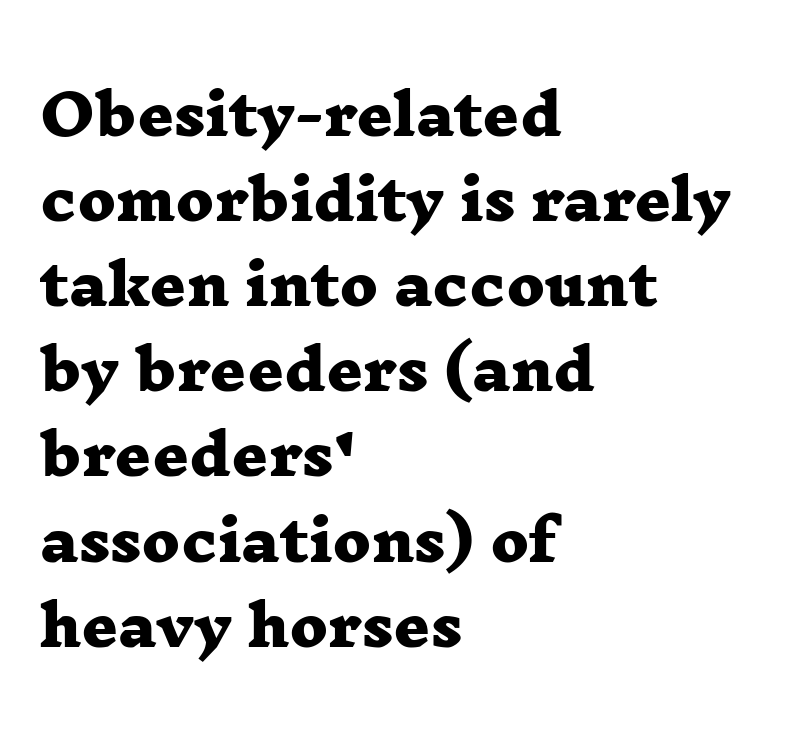
{"serif": "yes", "bold": "yes", "weight": "heavy", "width": "wide", "stroke_contrast": "low", "x_height": "medium", "monospaced": "no", "underline": "no", "align": "left", "line_spacing": "normal", "line_spacing_ratio": 1.52, "letter_spacing": "normal", "letter_spacing_em": 0.0, "glyph_px": 56}
